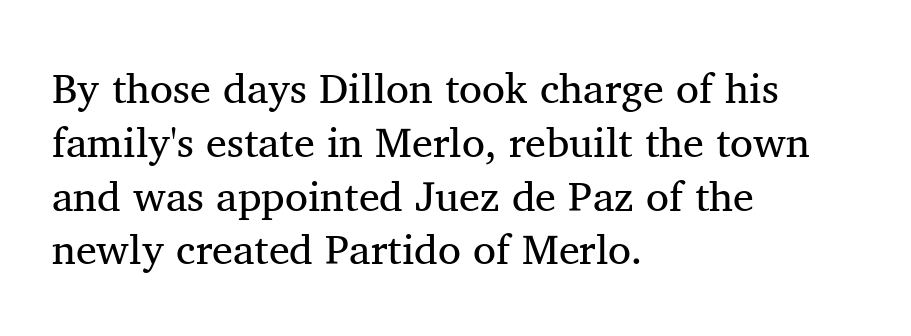
The image shows 42 px regular-weight serif type, upright; set left-aligned, normal line spacing (1.28x), normal letter spacing, not underlined; medium stroke contrast and a medium x-height.
